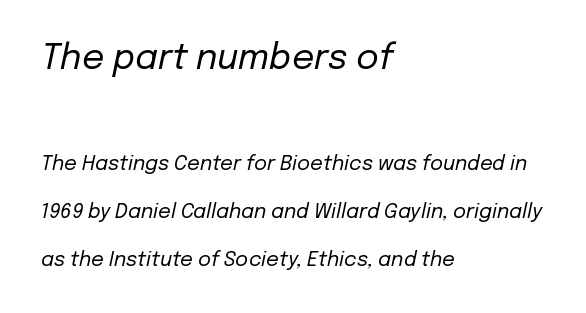
{"italic": "yes", "lean": "right", "slant_degrees": 12, "bold": "no", "weight": "regular", "width": "normal", "stroke_contrast": "low", "x_height": "medium", "monospaced": "no", "underline": "no", "align": "left", "line_spacing": "loose", "line_spacing_ratio": 2.42, "letter_spacing": "normal", "letter_spacing_em": 0.0, "larger_block": "first", "size_ratio": 1.75, "glyph_px": 35}
